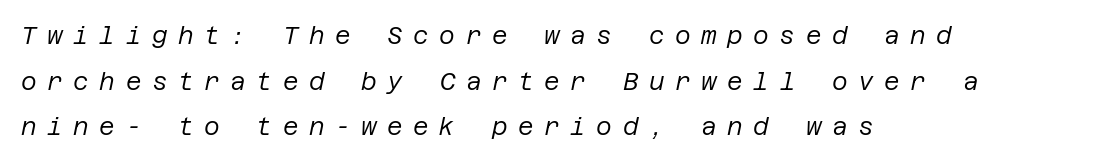
Unmarked baselines from the first word to the last. Posture: slanted. Line starts are locked; line ends wander. Weight: regular or lighter. Reading down the column, the eye jumps a long way to each next line.
